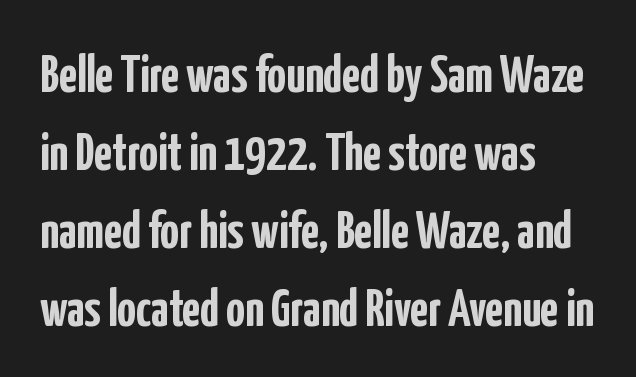
{"serif": "no", "italic": "no", "bold": "yes", "weight": "semibold", "width": "condensed", "stroke_contrast": "low", "x_height": "medium", "monospaced": "no", "underline": "no", "align": "left", "line_spacing": "normal", "line_spacing_ratio": 1.5, "letter_spacing": "normal", "letter_spacing_em": 0.0, "glyph_px": 52}
